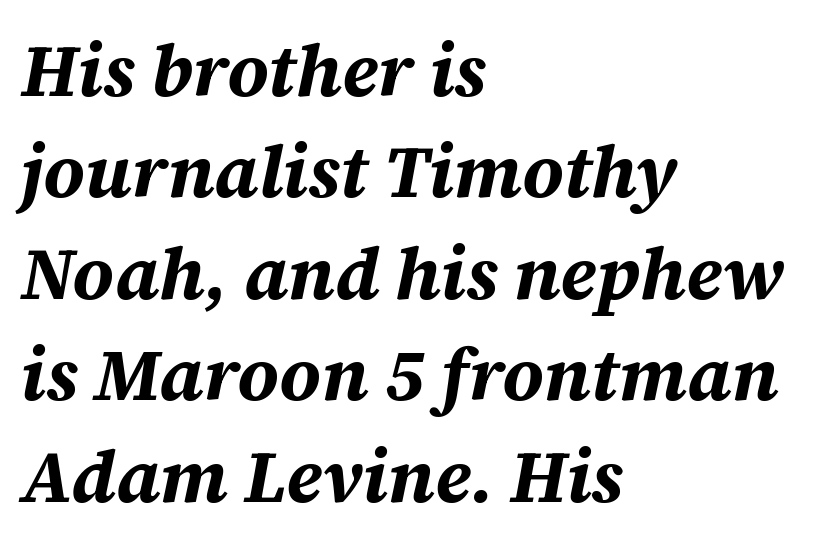
Q: Is the text bold? A: Yes.
Q: Is the text italic (slanted)? A: Yes, it leans right by about 12 degrees.
Q: Is the text underlined? A: No.
Q: How is the paragraph aligned? A: Left-aligned.
Q: Is the spacing between letters normal or unusually wide? A: Normal.
Q: Is the spacing between lines tight, normal or loose? A: Normal.
Q: Width (condensed, normal, or wide)? A: Normal.
Q: Stroke contrast? A: Medium.
Q: x-height? A: Large.
Q: Monospaced? A: No.
